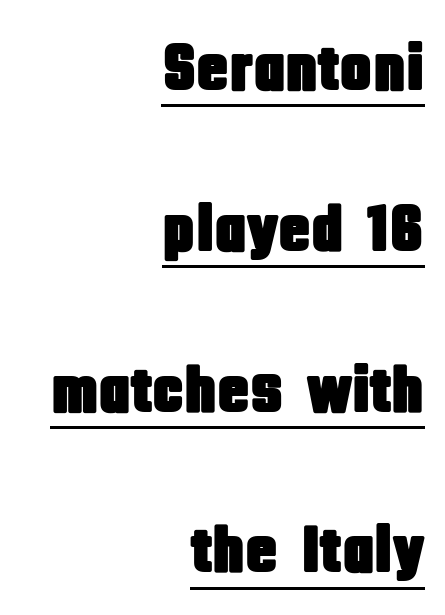
The image shows 67 px condensed sans-serif type, upright; set right-aligned, loose line spacing (2.4x), normal letter spacing, underlined; low stroke contrast and a large x-height.
